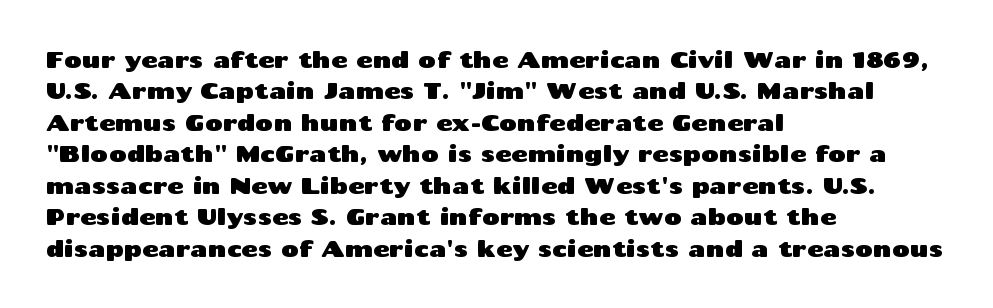
Quick note: underline off. Interline gaps are of average width in this sample. Notice how the stems are strictly vertical — no italics here. How are the letters spaced? Ordinarily, with no added tracking. The lines are quadded left.
